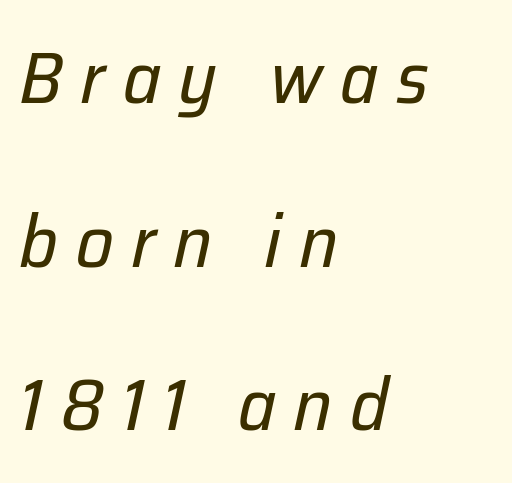
Q: Is the text bold? A: No.
Q: Is the text italic (slanted)? A: Yes, it leans right by about 12 degrees.
Q: Is the text underlined? A: No.
Q: How is the paragraph aligned? A: Left-aligned.
Q: Is the spacing between letters normal or unusually wide? A: Unusually wide.
Q: Is the spacing between lines tight, normal or loose? A: Loose.
Q: Width (condensed, normal, or wide)? A: Normal.
Q: Stroke contrast? A: Low.
Q: x-height? A: Medium.
Q: Monospaced? A: No.
